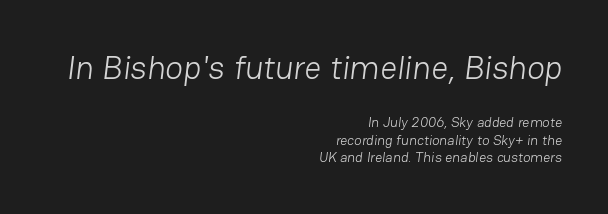
Q: Is the text bold? A: No.
Q: Is the typeface a serif or a sans-serif typeface? A: Sans-serif.
Q: Is the text underlined? A: No.
Q: How is the paragraph aligned? A: Right-aligned.
Q: Is the spacing between letters normal or unusually wide? A: Normal.
Q: Which block of text is set in a larger size, the first (top) or the second (bottom)? A: The first (top) one.
Q: Width (condensed, normal, or wide)? A: Normal.
Q: Stroke contrast? A: Low.
Q: x-height? A: Medium.
Q: Monospaced? A: No.
